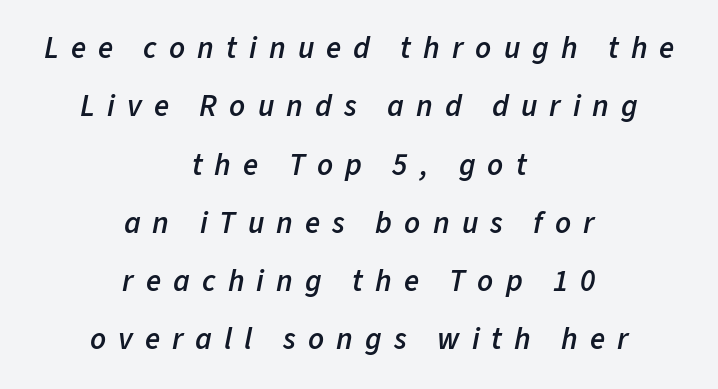
{"italic": "yes", "lean": "right", "slant_degrees": 11, "bold": "semi", "weight": "semibold", "width": "normal", "stroke_contrast": "low", "x_height": "medium", "monospaced": "no", "underline": "no", "align": "center", "line_spacing_ratio": 1.88, "letter_spacing": "wide", "letter_spacing_em": 0.39, "glyph_px": 31}
